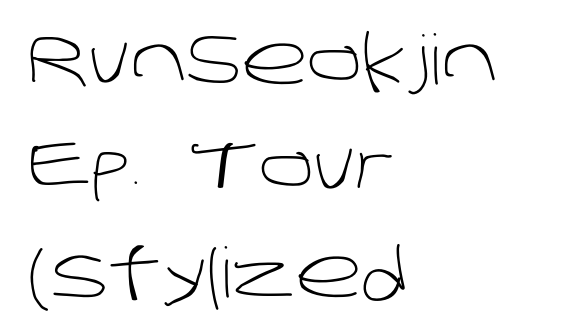
The image shows 69 px light sans-serif type; set left-aligned, normal line spacing (1.54x), normal letter spacing, not underlined; low stroke contrast and a large x-height.
